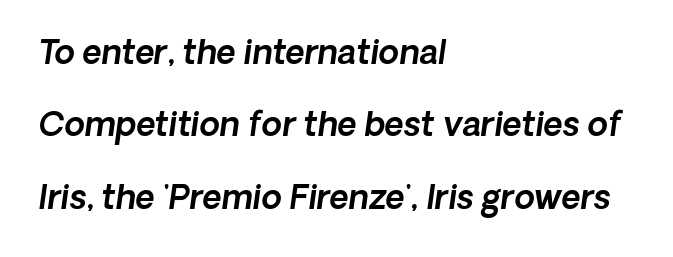
{"italic": "yes", "lean": "right", "slant_degrees": 8, "width": "normal", "x_height": "medium", "monospaced": "no", "underline": "no", "align": "left", "line_spacing": "loose", "line_spacing_ratio": 2.19, "letter_spacing": "normal", "letter_spacing_em": 0.0, "glyph_px": 33}
